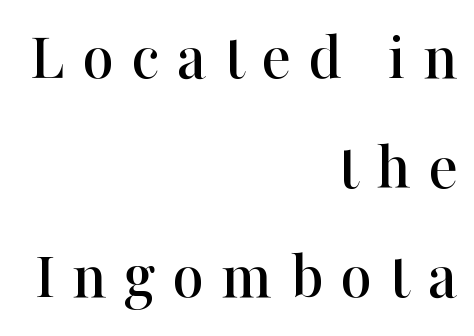
Teacher's note: observe the even right margin — that is flush-right alignment. This block has exactly the height ordinary leading produces. Look at the tracking — it's clearly loosened, letters drifting apart. Glance below the letters and you will spot only blank space.
